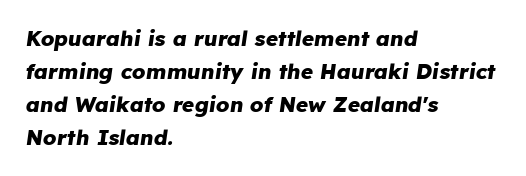
Q: Is the text bold? A: Yes.
Q: Is the text italic (slanted)? A: Yes, it leans right by about 8 degrees.
Q: Is the text underlined? A: No.
Q: How is the paragraph aligned? A: Left-aligned.
Q: Is the spacing between letters normal or unusually wide? A: Normal.
Q: Is the spacing between lines tight, normal or loose? A: Normal.
